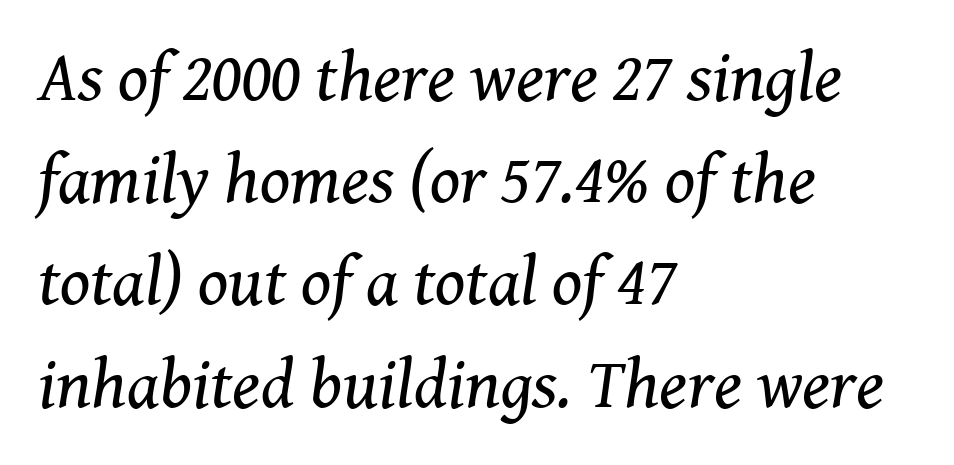
Default kerning and tracking; the words read as compact shapes. The compositor pushed each line to the left boundary. Serifs: yes, visible at the terminals of the letterforms. Underlining? Definitely not there. Summary of vertical rhythm: regular, with standard interline spacing.
